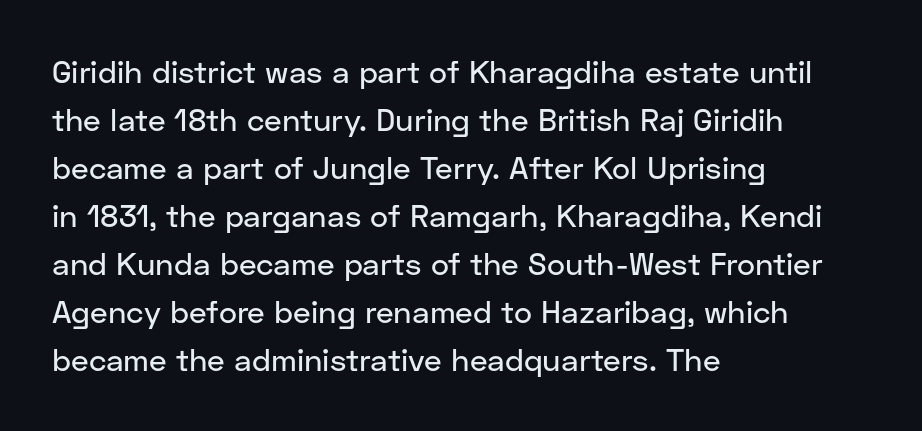
Q: Is the text italic (slanted)? A: No, it is upright.
Q: Is the typeface a serif or a sans-serif typeface? A: Sans-serif.
Q: Is the text underlined? A: No.
Q: How is the paragraph aligned? A: Left-aligned.
Q: Is the spacing between letters normal or unusually wide? A: Normal.
Q: Is the spacing between lines tight, normal or loose? A: Normal.
Q: Width (condensed, normal, or wide)? A: Normal.
Q: Stroke contrast? A: Low.
Q: x-height? A: Medium.
Q: Monospaced? A: No.
